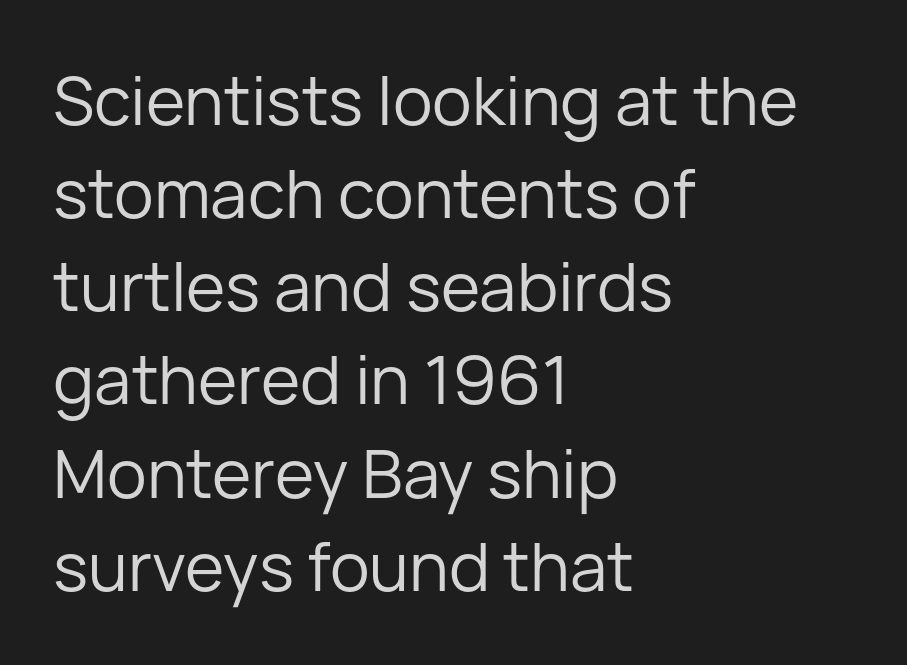
Decoration check: the copy has no underline. A light-to-regular cut is what we see here. Caption: multi-line text, flush left, ragged right. Vertical spacing — default. Ascenders rise straight up at ninety degrees. Varying glyph widths throughout — classic text-font behaviour.
